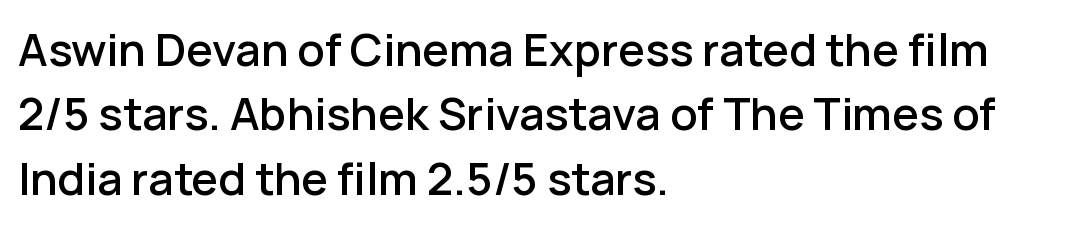
Here the designer chose a conventional face with non-uniform glyph widths. Line spacing here is normal. Check where the strokes stop: nothing finishes them off — pure sans. The tracking reads as untouched default to a designer's eye. This is the regular roman posture of the typeface.
